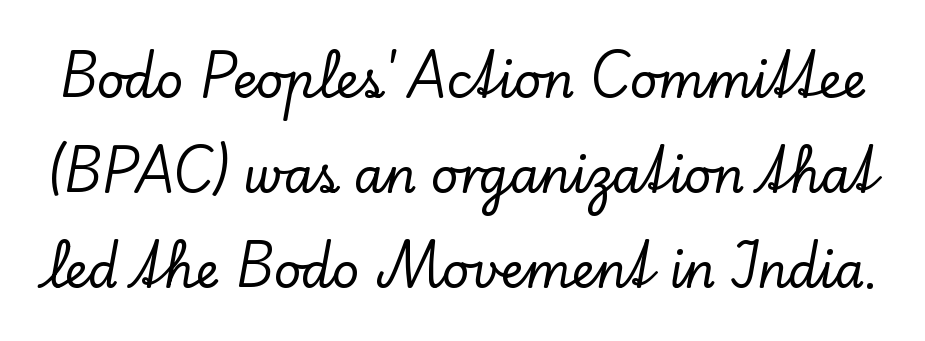
Little horizontal feet cap the strokes, marking this as serif type. The leading is generous, giving the passage an open texture. What stands out about the letter spacing? Nothing — it is the standard amount.
